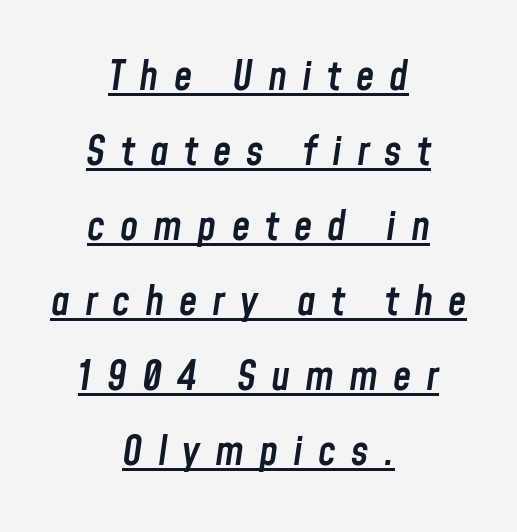
Q: Is the text bold? A: Semi-bold.
Q: Is the text italic (slanted)? A: Yes, it leans right by about 8 degrees.
Q: Is the text underlined? A: Yes.
Q: How is the paragraph aligned? A: Centered.
Q: Is the spacing between letters normal or unusually wide? A: Unusually wide.
Q: Width (condensed, normal, or wide)? A: Condensed.
Q: Stroke contrast? A: Low.
Q: x-height? A: Medium.
Q: Monospaced? A: No.
